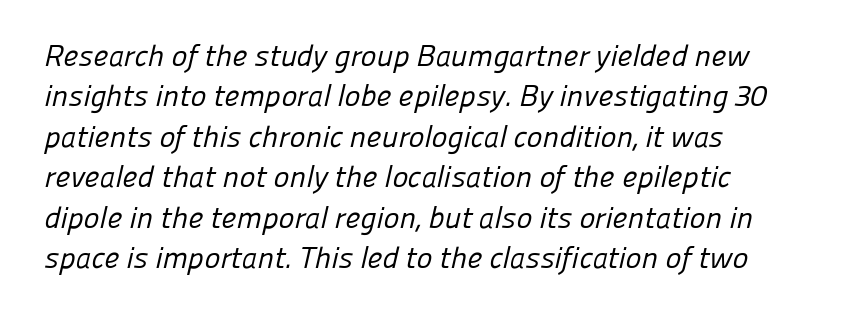
{"serif": "no", "bold": "no", "weight": "regular", "width": "normal", "stroke_contrast": "low", "x_height": "medium", "monospaced": "no", "underline": "no", "align": "left", "line_spacing": "normal", "line_spacing_ratio": 1.35, "letter_spacing": "normal", "letter_spacing_em": 0.0, "glyph_px": 30}
